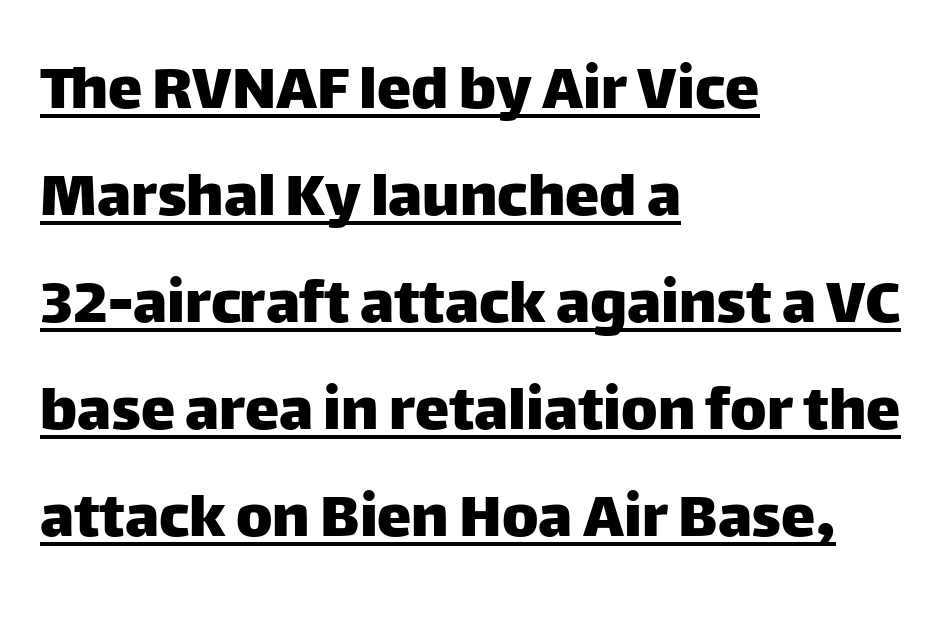
The image shows 69 px sans-serif type, upright; set left-aligned, normal line spacing (1.55x), normal letter spacing, underlined; low stroke contrast and a large x-height.
